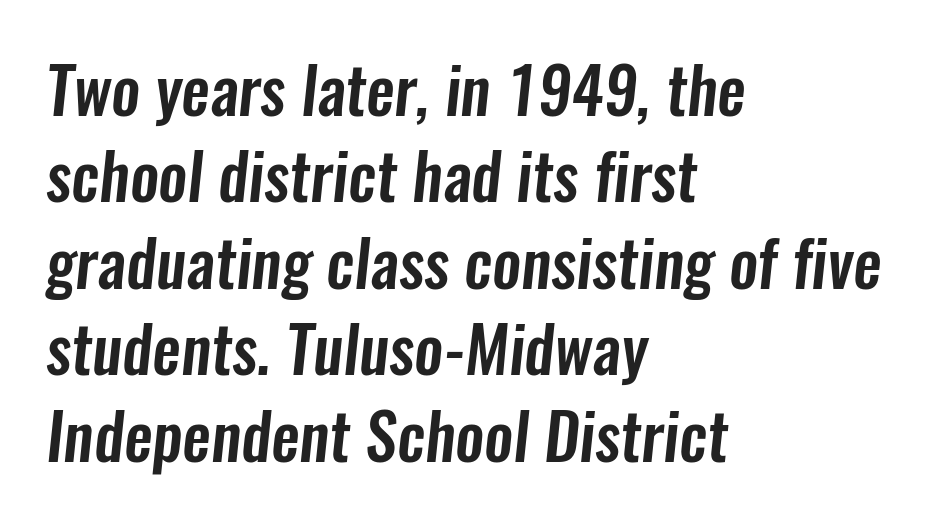
{"serif": "no", "width": "condensed", "stroke_contrast": "low", "x_height": "medium", "monospaced": "no", "underline": "no", "align": "left", "line_spacing": "normal", "line_spacing_ratio": 1.35, "letter_spacing": "normal", "letter_spacing_em": 0.0, "glyph_px": 64}
